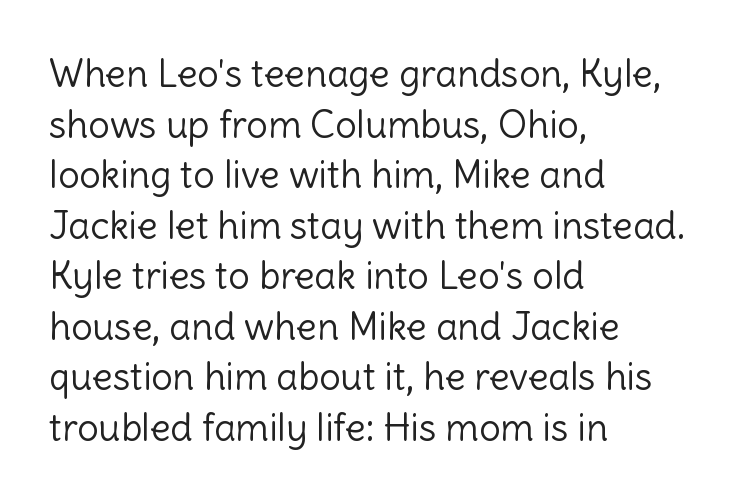
{"serif": "no", "italic": "no", "bold": "no", "weight": "light", "width": "normal", "x_height": "medium", "monospaced": "no", "underline": "no", "align": "left", "line_spacing": "normal", "line_spacing_ratio": 1.33, "letter_spacing": "normal", "letter_spacing_em": 0.0, "glyph_px": 38}
